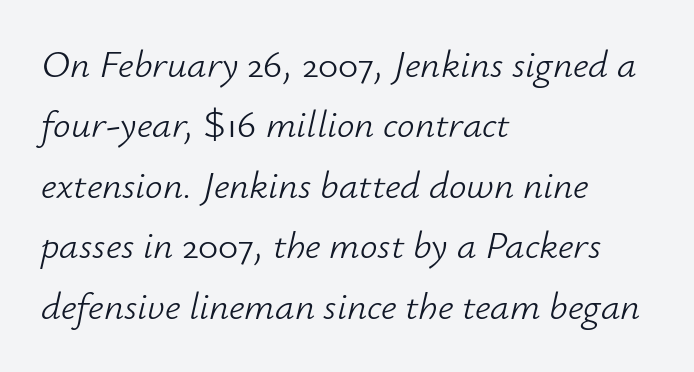
{"italic": "yes", "lean": "right", "slant_degrees": 12, "bold": "no", "weight": "light", "width": "normal", "stroke_contrast": "low", "x_height": "small", "monospaced": "no", "underline": "no", "align": "left", "line_spacing": "normal", "line_spacing_ratio": 1.55, "letter_spacing": "normal", "letter_spacing_em": 0.0, "glyph_px": 39}
